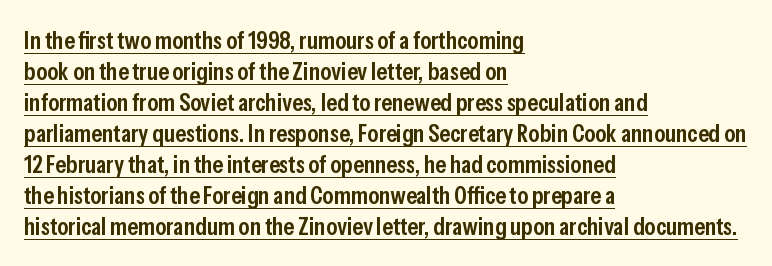
Each glyph is drawn with semibold strokes, heavier than normal yet not fully bold. When letters stand straight like this, we call the style roman or upright. Caption: standard tracking, unaltered. These characters rest on top of a visible drawn line.
